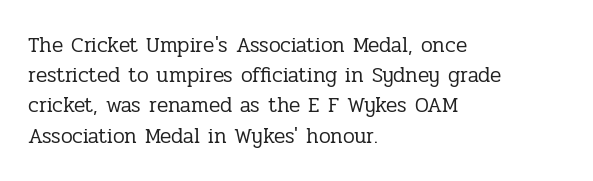
Regarding leading, the lines here are spaced in the standard way. Underline: absent. A classic flush-left, rag-right setting is used for this passage. Every character sits straight up, as roman type does.
